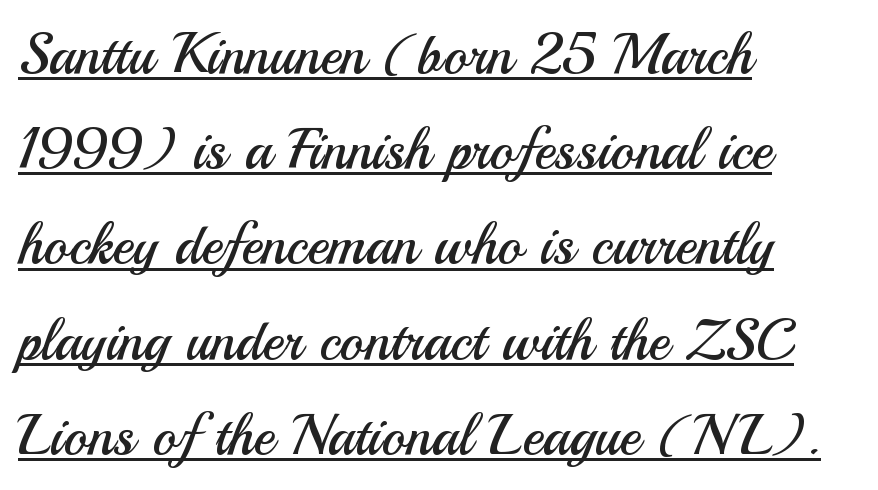
Each letter keeps its own natural width here, so spacing adapts to shape. The string is rendered with underlining switched on. You can tell from the bare stems that sans-serif type was used. Bold? No — there's no thickening of the strokes.
